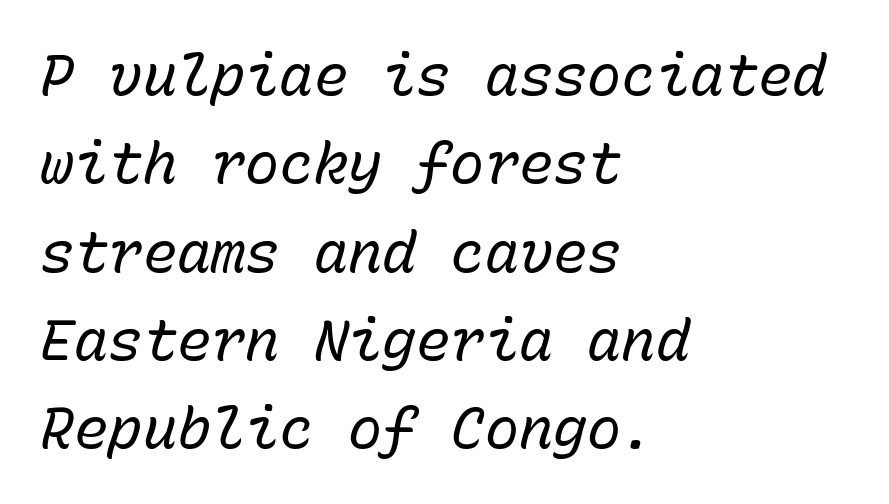
Q: Is the text bold? A: No.
Q: Is the text italic (slanted)? A: Yes, it leans right by about 15 degrees.
Q: Is the text underlined? A: No.
Q: How is the paragraph aligned? A: Left-aligned.
Q: Is the spacing between letters normal or unusually wide? A: Normal.
Q: Is the spacing between lines tight, normal or loose? A: Normal.
Q: Width (condensed, normal, or wide)? A: Normal.
Q: Stroke contrast? A: Low.
Q: x-height? A: Medium.
Q: Monospaced? A: Yes.
